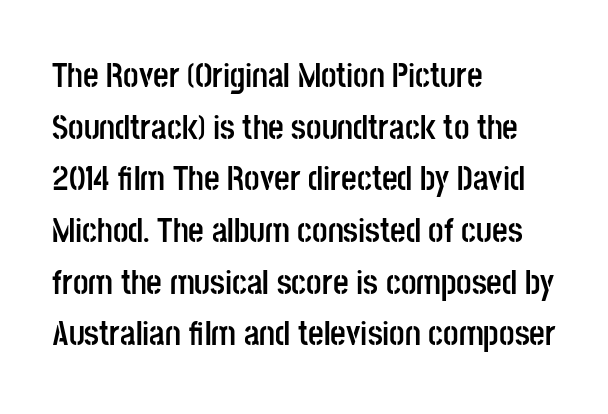
The image shows 34 px semibold, condensed sans-serif type, upright; set left-aligned, normal line spacing (1.52x), normal letter spacing, not underlined; low stroke contrast and a large x-height.
